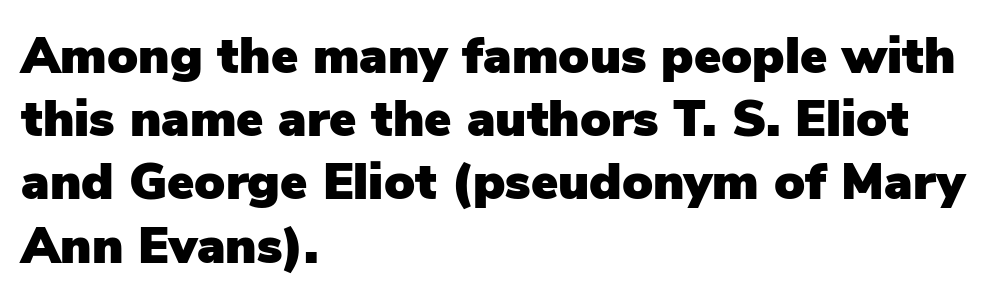
{"serif": "no", "italic": "no", "width": "normal", "stroke_contrast": "low", "x_height": "medium", "monospaced": "no", "underline": "no", "align": "left", "line_spacing_ratio": 1.24, "letter_spacing": "normal", "letter_spacing_em": 0.0, "glyph_px": 51}
